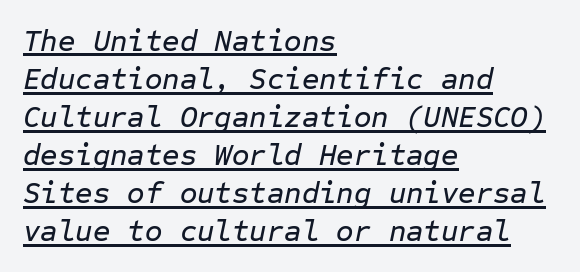
The image shows 30 px text type, italic (leaning right), monospaced; set left-aligned, normal line spacing (1.27x), normal letter spacing, underlined; low stroke contrast and a medium x-height.
